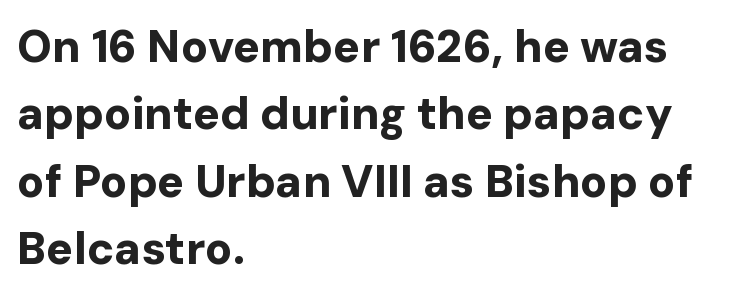
Q: Is the text bold? A: Yes.
Q: Is the text italic (slanted)? A: No, it is upright.
Q: Is the typeface a serif or a sans-serif typeface? A: Sans-serif.
Q: Is the text underlined? A: No.
Q: How is the paragraph aligned? A: Left-aligned.
Q: Is the spacing between letters normal or unusually wide? A: Normal.
Q: Is the spacing between lines tight, normal or loose? A: Normal.
Q: Width (condensed, normal, or wide)? A: Normal.
Q: Stroke contrast? A: Low.
Q: x-height? A: Medium.
Q: Monospaced? A: No.
